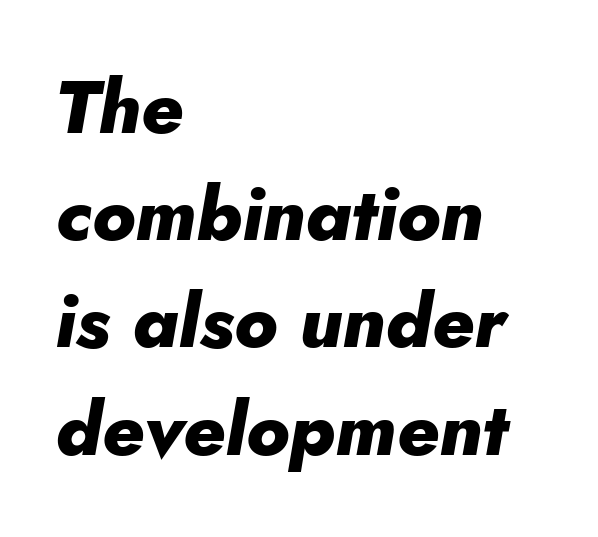
Q: Is the text bold? A: Yes.
Q: Is the text italic (slanted)? A: Yes, it leans right by about 10 degrees.
Q: Is the text underlined? A: No.
Q: How is the paragraph aligned? A: Left-aligned.
Q: Is the spacing between letters normal or unusually wide? A: Normal.
Q: Is the spacing between lines tight, normal or loose? A: Normal.
Q: Width (condensed, normal, or wide)? A: Normal.
Q: Stroke contrast? A: Low.
Q: x-height? A: Small.
Q: Monospaced? A: No.
